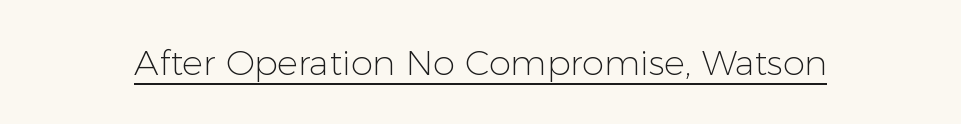
{"serif": "no", "italic": "no", "bold": "no", "weight": "light", "width": "normal", "stroke_contrast": "low", "x_height": "medium", "monospaced": "no", "underline": "yes", "letter_spacing": "normal", "letter_spacing_em": 0.0, "glyph_px": 35}
